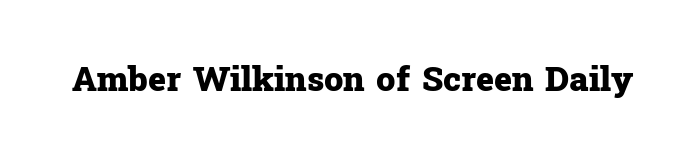
Typographically, this falls in the serif category. The face used here is rendered with its standard letterfit. Honestly, there is no underline to notice here at all. The rendering uses a bold face; every stroke is thick and dark. Do the characters align in a grid? No, the font is proportional. Upright lettering throughout.
